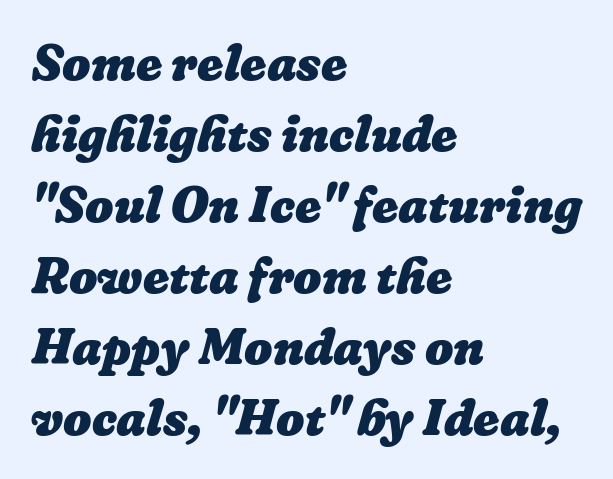
The image shows 50 px heavy type; set left-aligned, normal line spacing (1.42x), normal letter spacing, not underlined; low stroke contrast and a medium x-height.
